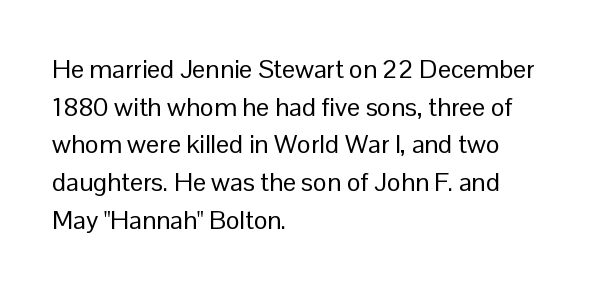
{"italic": "no", "bold": "no", "underline": "no", "align": "left", "line_spacing": "normal", "line_spacing_ratio": 1.45, "letter_spacing": "normal", "letter_spacing_em": 0.0, "glyph_px": 26}
